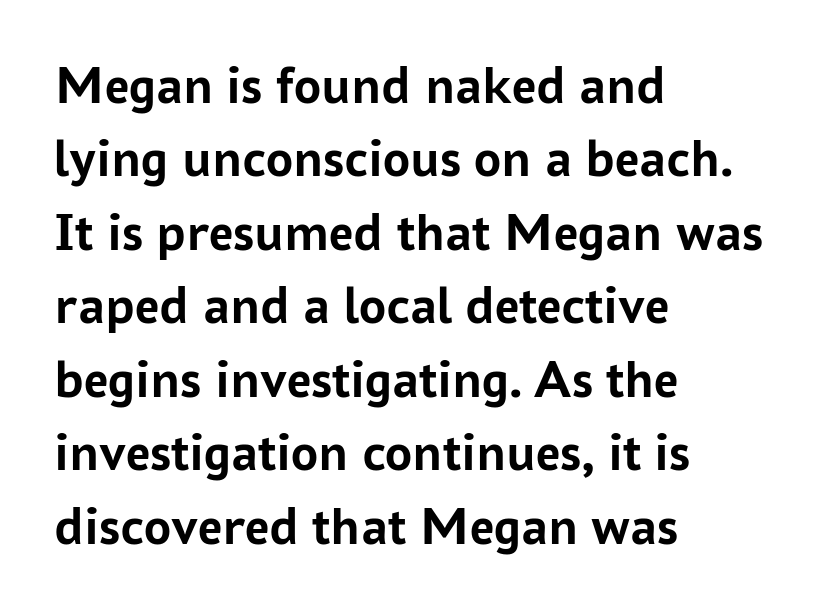
Q: Is the text bold? A: Yes.
Q: Is the text italic (slanted)? A: No, it is upright.
Q: Is the typeface a serif or a sans-serif typeface? A: Sans-serif.
Q: Is the text underlined? A: No.
Q: How is the paragraph aligned? A: Left-aligned.
Q: Is the spacing between letters normal or unusually wide? A: Normal.
Q: Is the spacing between lines tight, normal or loose? A: Normal.
Q: Width (condensed, normal, or wide)? A: Normal.
Q: Stroke contrast? A: Low.
Q: x-height? A: Medium.
Q: Monospaced? A: No.
